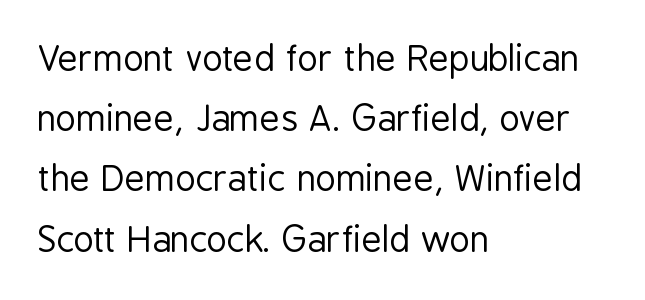
Q: Is the text bold? A: No.
Q: Is the text italic (slanted)? A: No, it is upright.
Q: Is the typeface a serif or a sans-serif typeface? A: Sans-serif.
Q: Is the text underlined? A: No.
Q: How is the paragraph aligned? A: Left-aligned.
Q: Is the spacing between letters normal or unusually wide? A: Normal.
Q: Width (condensed, normal, or wide)? A: Condensed.
Q: Stroke contrast? A: Low.
Q: x-height? A: Medium.
Q: Monospaced? A: No.
